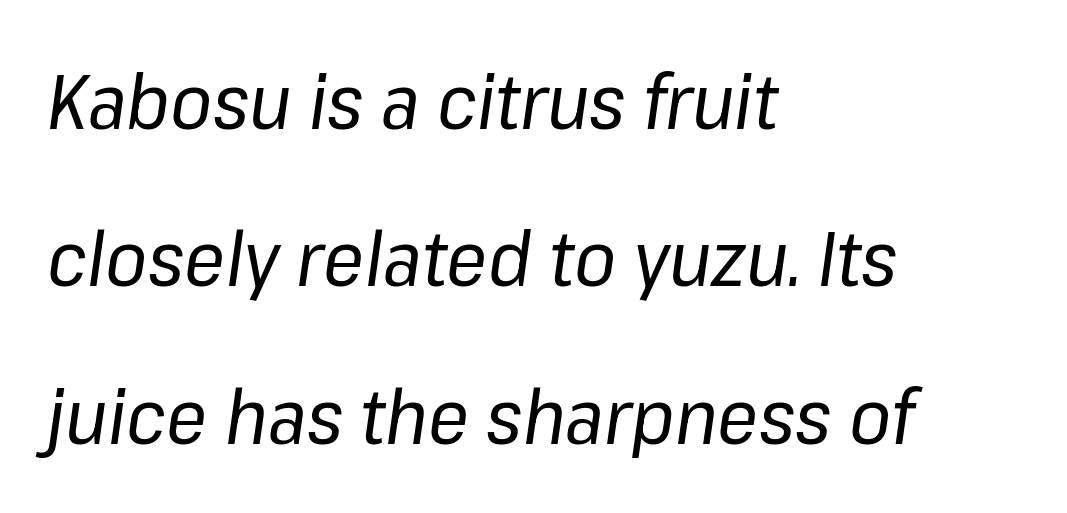
Q: Is the text bold? A: No.
Q: Is the text italic (slanted)? A: Yes, it leans right by about 8 degrees.
Q: Is the text underlined? A: No.
Q: How is the paragraph aligned? A: Left-aligned.
Q: Is the spacing between letters normal or unusually wide? A: Normal.
Q: Is the spacing between lines tight, normal or loose? A: Loose.
Q: Width (condensed, normal, or wide)? A: Normal.
Q: Stroke contrast? A: Low.
Q: x-height? A: Medium.
Q: Monospaced? A: No.
